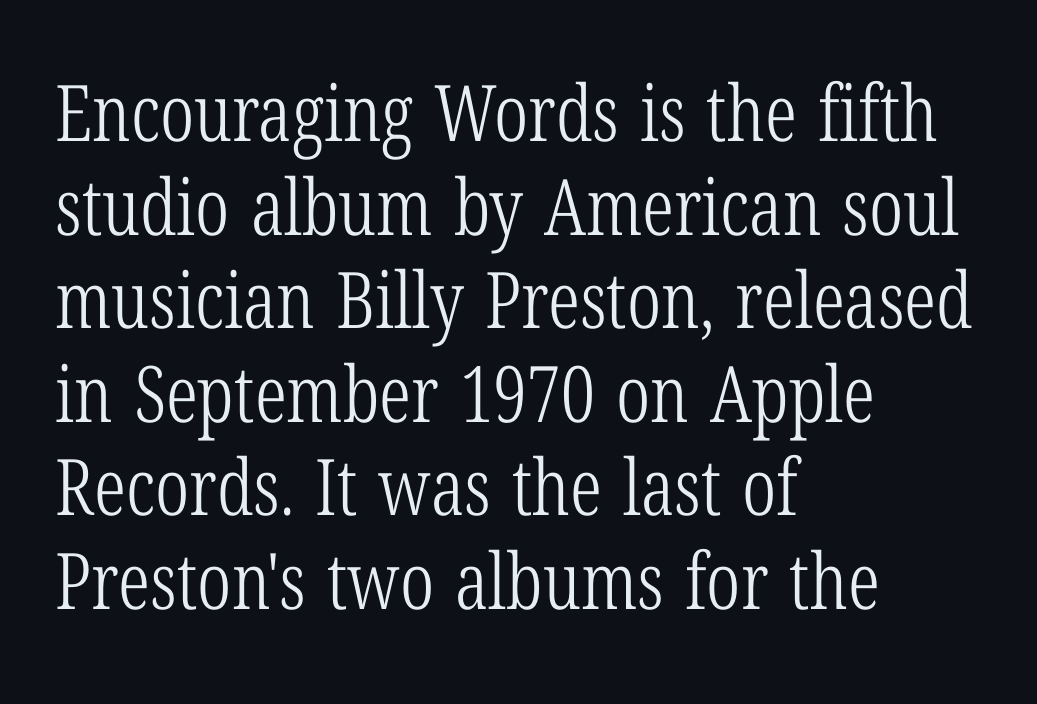
Reading down the block, your eye returns to a fixed left position each line. The horizontal fit of the characters is conventional and even. Typographically, this falls in the serif category. The rendering uses natural spacing where letterforms have individual widths. Each row of text sits above clean, open space.
